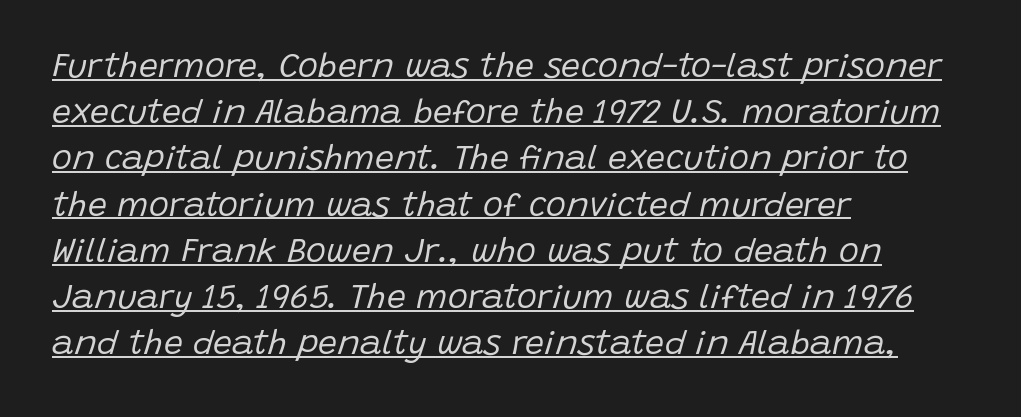
{"italic": "yes", "lean": "right", "slant_degrees": 15, "bold": "no", "weight": "regular", "width": "normal", "stroke_contrast": "low", "x_height": "large", "monospaced": "no", "underline": "yes", "align": "left", "line_spacing": "normal", "line_spacing_ratio": 1.36, "letter_spacing": "normal", "letter_spacing_em": 0.0, "glyph_px": 34}
